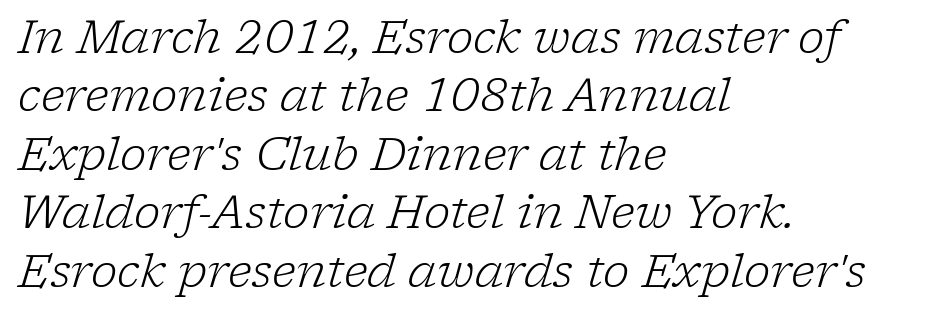
The image shows 45 px light serif type, italic (leaning right); set left-aligned, normal line spacing (1.3x), normal letter spacing, not underlined; low stroke contrast and a medium x-height.
